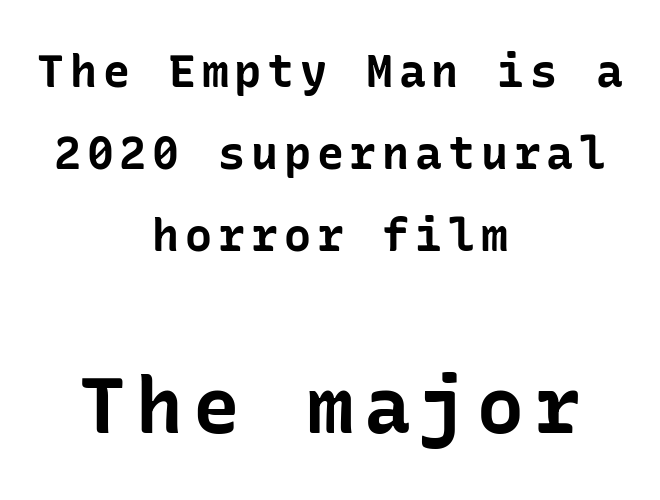
Q: Is the text bold? A: Yes.
Q: Is the text italic (slanted)? A: No, it is upright.
Q: Is the typeface a serif or a sans-serif typeface? A: Sans-serif.
Q: Is the text underlined? A: No.
Q: How is the paragraph aligned? A: Centered.
Q: Which block of text is set in a larger size, the first (top) or the second (bottom)? A: The second (bottom) one.
Q: Width (condensed, normal, or wide)? A: Normal.
Q: Stroke contrast? A: Low.
Q: x-height? A: Medium.
